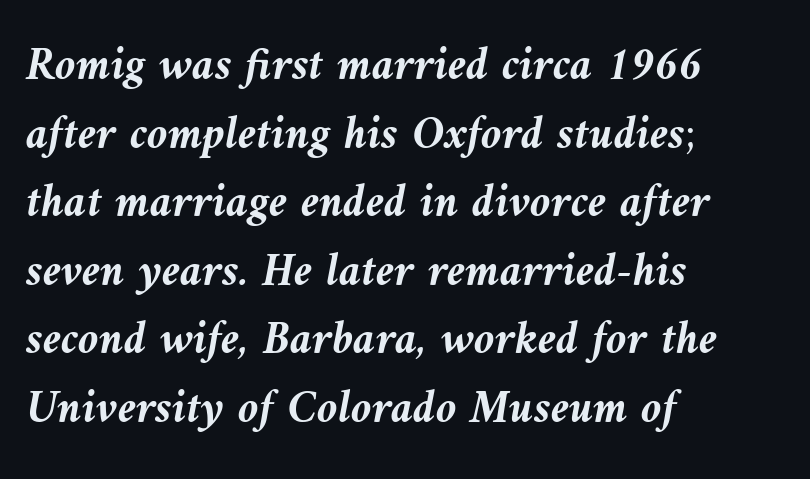
Q: Is the text bold? A: Yes.
Q: Is the text italic (slanted)? A: Yes, it leans left by about 10 degrees.
Q: Is the text underlined? A: No.
Q: How is the paragraph aligned? A: Left-aligned.
Q: Is the spacing between letters normal or unusually wide? A: Normal.
Q: Is the spacing between lines tight, normal or loose? A: Normal.
Q: Width (condensed, normal, or wide)? A: Normal.
Q: Stroke contrast? A: Medium.
Q: x-height? A: Medium.
Q: Monospaced? A: No.
